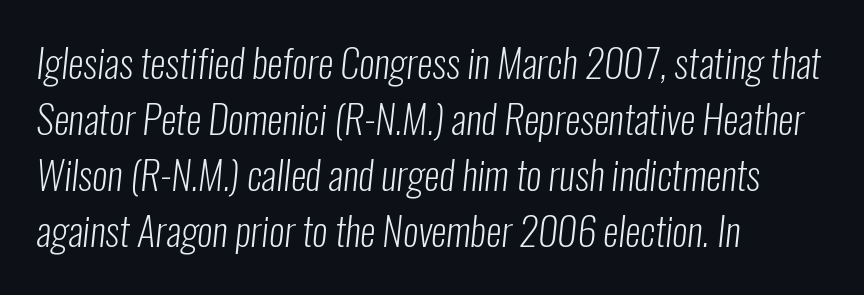
Q: Is the text bold? A: No.
Q: Is the typeface a serif or a sans-serif typeface? A: Sans-serif.
Q: Is the text underlined? A: No.
Q: How is the paragraph aligned? A: Left-aligned.
Q: Is the spacing between letters normal or unusually wide? A: Normal.
Q: Is the spacing between lines tight, normal or loose? A: Normal.
Q: Width (condensed, normal, or wide)? A: Condensed.
Q: Stroke contrast? A: Low.
Q: x-height? A: Medium.
Q: Monospaced? A: No.
